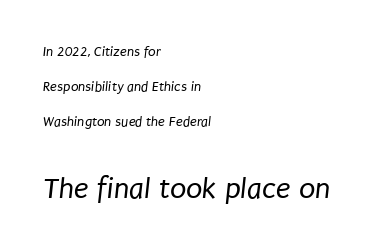
Q: Is the text bold? A: No.
Q: Is the typeface a serif or a sans-serif typeface? A: Sans-serif.
Q: Is the text underlined? A: No.
Q: How is the paragraph aligned? A: Left-aligned.
Q: Is the spacing between letters normal or unusually wide? A: Normal.
Q: Is the spacing between lines tight, normal or loose? A: Loose.
Q: Which block of text is set in a larger size, the first (top) or the second (bottom)? A: The second (bottom) one.
Q: Width (condensed, normal, or wide)? A: Condensed.
Q: Stroke contrast? A: Low.
Q: x-height? A: Large.
Q: Monospaced? A: No.
